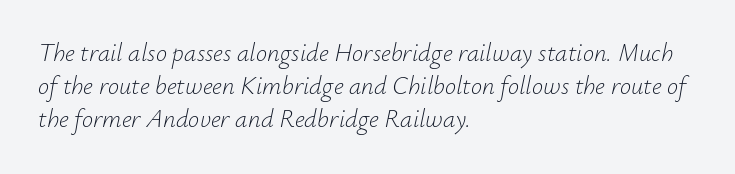
Q: Is the text bold? A: No.
Q: Is the text italic (slanted)? A: Yes, it leans right by about 12 degrees.
Q: Is the text underlined? A: No.
Q: How is the paragraph aligned? A: Left-aligned.
Q: Is the spacing between letters normal or unusually wide? A: Normal.
Q: Is the spacing between lines tight, normal or loose? A: Normal.
